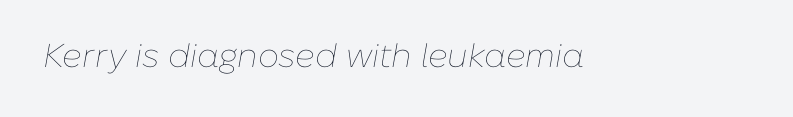
No word sits above an underline. Spacing verdict: proportional, widths tailored to each character. When letters slant like this, we call the style italic. No chunkiness to these letters — they're not bold.
